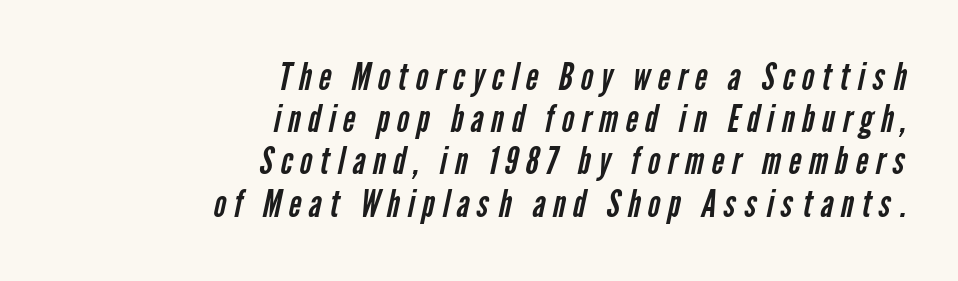
Q: Is the text bold? A: No.
Q: Is the typeface a serif or a sans-serif typeface? A: Sans-serif.
Q: Is the text underlined? A: No.
Q: How is the paragraph aligned? A: Right-aligned.
Q: Is the spacing between letters normal or unusually wide? A: Unusually wide.
Q: Is the spacing between lines tight, normal or loose? A: Tight.
Q: Width (condensed, normal, or wide)? A: Condensed.
Q: Stroke contrast? A: Low.
Q: x-height? A: Medium.
Q: Monospaced? A: No.
